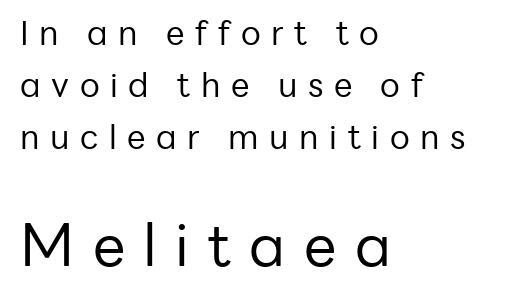
The image shows 58 px regular-weight sans-serif type, upright; set left-aligned, normal line spacing (1.57x), unusually wide letter spacing (+0.32 em), not underlined; the second (bottom) block is 1.76x larger; low stroke contrast and a medium x-height.
